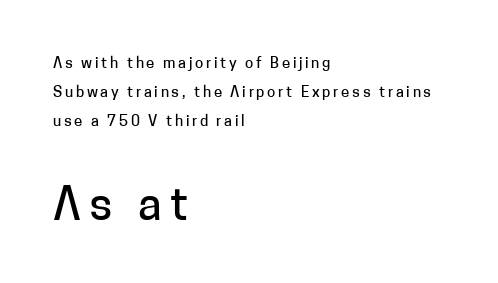
Q: Is the text italic (slanted)? A: No, it is upright.
Q: Is the typeface a serif or a sans-serif typeface? A: Sans-serif.
Q: Is the text underlined? A: No.
Q: How is the paragraph aligned? A: Left-aligned.
Q: Is the spacing between lines tight, normal or loose? A: Loose.
Q: Which block of text is set in a larger size, the first (top) or the second (bottom)? A: The second (bottom) one.
Q: Width (condensed, normal, or wide)? A: Normal.
Q: Stroke contrast? A: Low.
Q: x-height? A: Medium.
Q: Monospaced? A: No.
